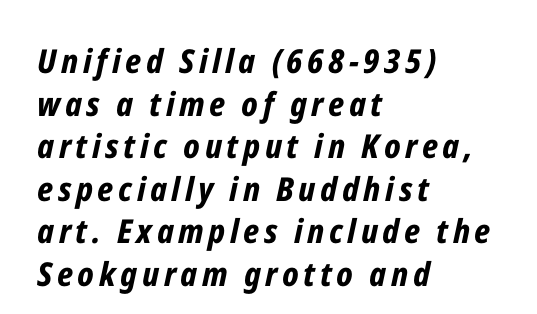
The image shows 33 px bold, condensed type, italic (leaning right); set left-aligned, normal line spacing (1.29x), not underlined; low stroke contrast and a medium x-height.
